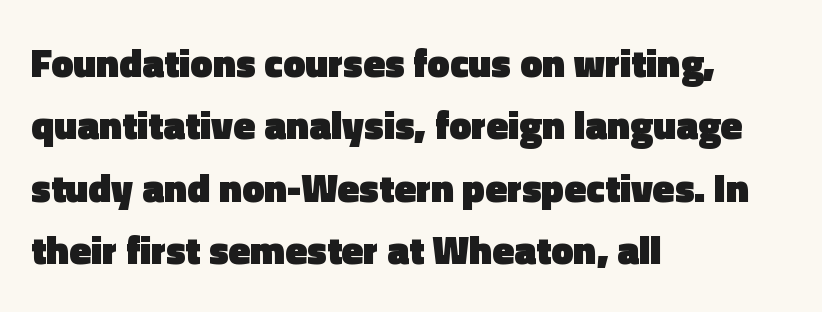
Horizontal bands of white between lines are of average thickness. Look at the bottom of the vertical strokes: they stop flat, with no serifs. Casual observation: everything's shoved over to the left. Words float on clear page, feet unadorned. As a designer I'd log this as weight 700, bold.
